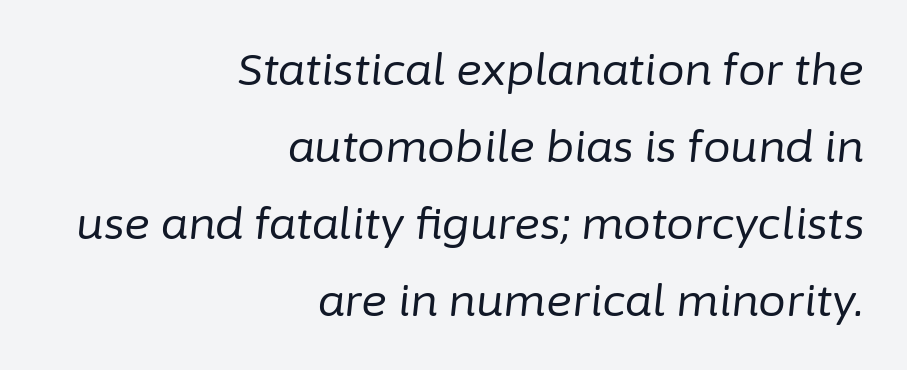
The weight would be labelled regular, book, light, or lighter still. The space beneath each line is pristine and unruled. Nobody touched the tracking dial on this one. Note the varied advance widths — an 'i' is clearly narrower than an 'm'. The paragraph has a hard right edge and a soft left edge.
